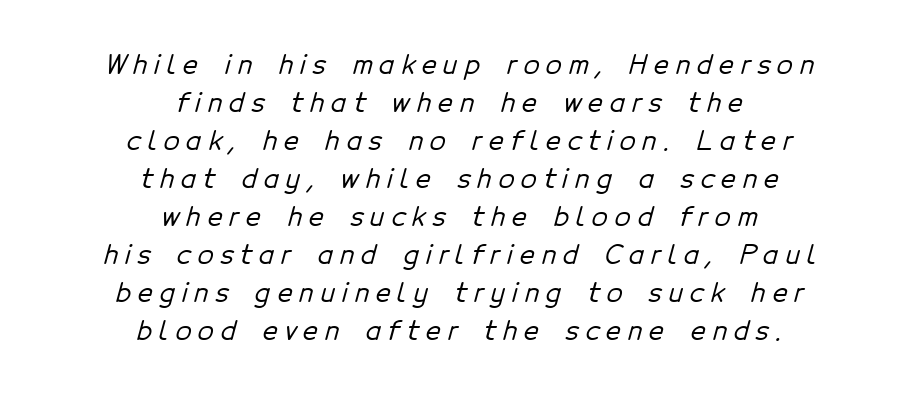
The image shows 26 px text type; set centered, normal line spacing (1.46x), unusually wide letter spacing (+0.26 em), not underlined.
